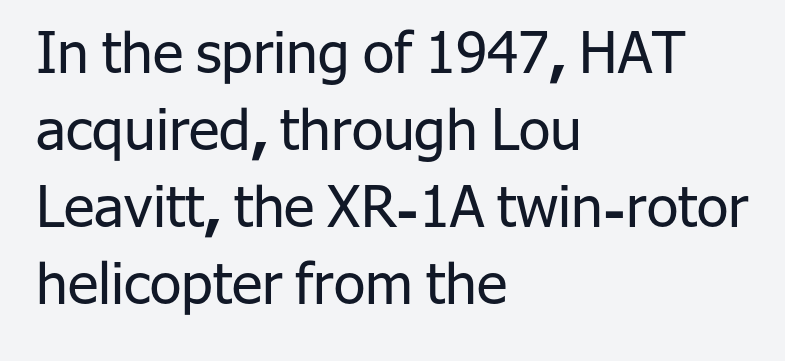
The image shows 57 px regular-weight sans-serif type, upright; set left-aligned, normal line spacing (1.35x), normal letter spacing, not underlined; low stroke contrast and a medium x-height.
